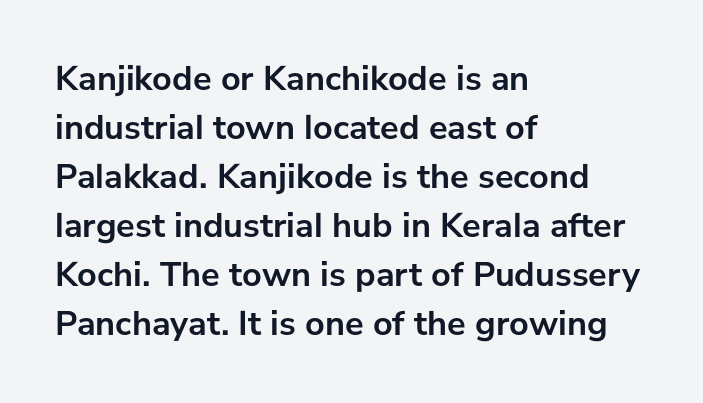
Q: Is the text bold? A: Yes.
Q: Is the text italic (slanted)? A: No, it is upright.
Q: Is the typeface a serif or a sans-serif typeface? A: Sans-serif.
Q: Is the text underlined? A: No.
Q: How is the paragraph aligned? A: Left-aligned.
Q: Is the spacing between letters normal or unusually wide? A: Normal.
Q: Is the spacing between lines tight, normal or loose? A: Normal.
Q: Width (condensed, normal, or wide)? A: Normal.
Q: Stroke contrast? A: Low.
Q: x-height? A: Medium.
Q: Monospaced? A: No.
